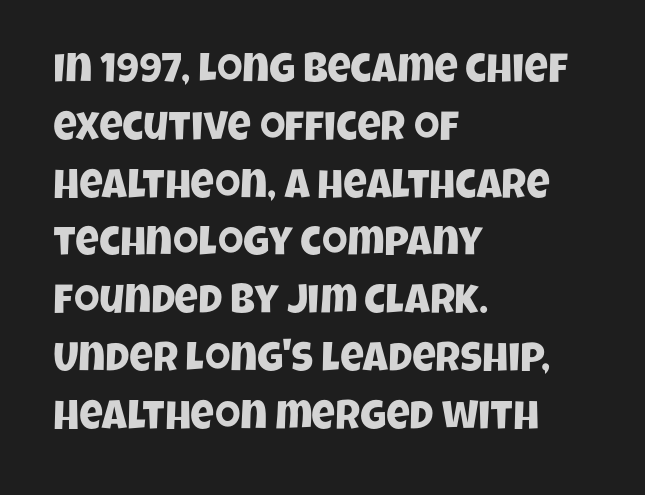
{"serif": "no", "width": "condensed", "stroke_contrast": "low", "x_height": "large", "monospaced": "no", "underline": "no", "align": "left", "line_spacing": "normal", "line_spacing_ratio": 1.41, "letter_spacing": "normal", "letter_spacing_em": 0.0, "glyph_px": 41}
